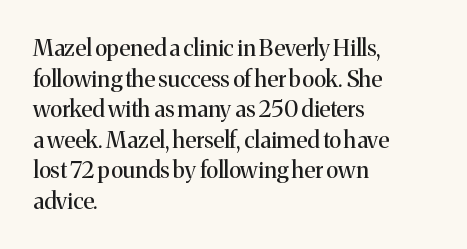
{"italic": "no", "bold": "no", "underline": "no", "align": "left", "line_spacing": "normal", "line_spacing_ratio": 1.33, "letter_spacing": "normal", "letter_spacing_em": 0.0, "glyph_px": 23}
